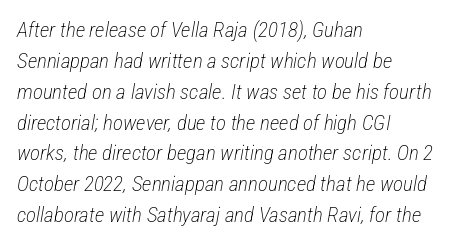
Q: Is the text bold? A: No.
Q: Is the text italic (slanted)? A: Yes, it leans right by about 12 degrees.
Q: Is the text underlined? A: No.
Q: How is the paragraph aligned? A: Left-aligned.
Q: Is the spacing between letters normal or unusually wide? A: Normal.
Q: Is the spacing between lines tight, normal or loose? A: Normal.
